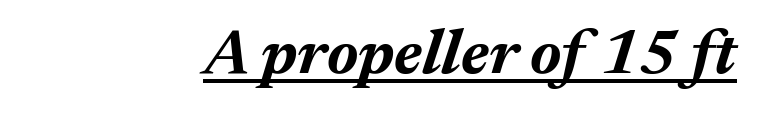
{"italic": "yes", "lean": "right", "slant_degrees": 17, "bold": "yes", "weight": "bold", "width": "normal", "stroke_contrast": "medium", "x_height": "medium", "monospaced": "no", "underline": "yes", "align": "right", "letter_spacing": "normal", "letter_spacing_em": 0.0, "glyph_px": 64}
